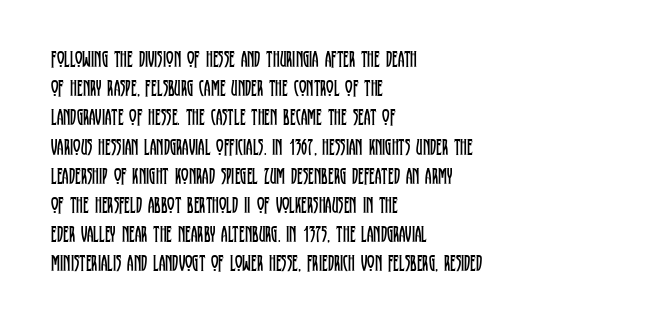
{"italic": "no", "bold": "no", "underline": "no", "align": "left", "line_spacing": "normal", "line_spacing_ratio": 1.27, "letter_spacing": "normal", "letter_spacing_em": 0.0, "glyph_px": 23}
